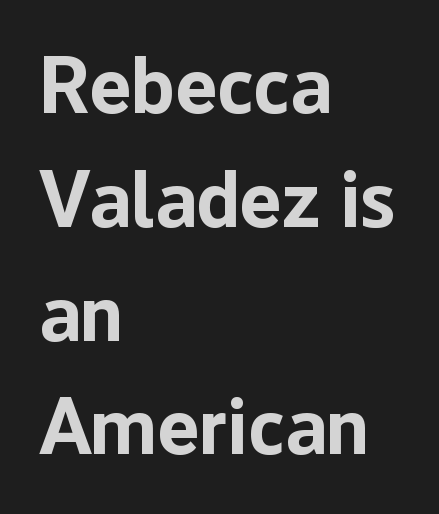
Horizontally, the lines are justified to the leading edge only. Italic: no, the glyphs are upright roman. Thick stems and heavy bowls — unmistakably bold. Spacing verdict: proportional, widths tailored to each character. Students, observe: this is what conventionally led text looks like. Lines of text with bare space underneath.
